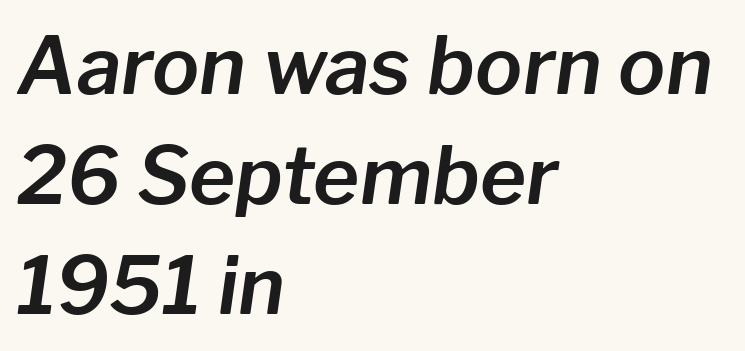
Q: Is the text italic (slanted)? A: Yes, it leans right by about 8 degrees.
Q: Is the text underlined? A: No.
Q: How is the paragraph aligned? A: Left-aligned.
Q: Is the spacing between letters normal or unusually wide? A: Normal.
Q: Is the spacing between lines tight, normal or loose? A: Normal.
Q: Width (condensed, normal, or wide)? A: Normal.
Q: Stroke contrast? A: Low.
Q: x-height? A: Medium.
Q: Monospaced? A: No.
